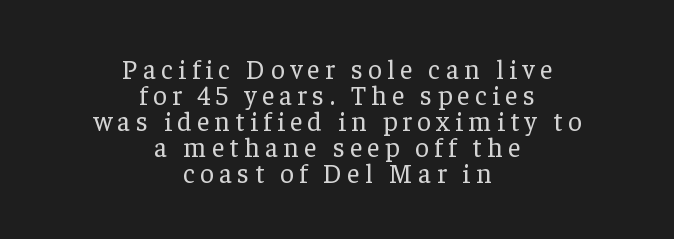
The image shows 27 px text type, upright; set centered, tight line spacing (0.96x), unusually wide letter spacing (+0.2 em), not underlined.
